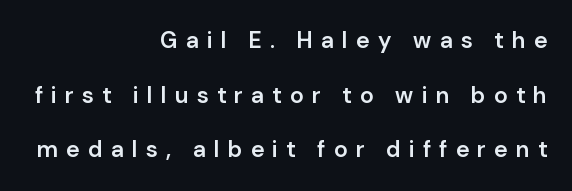
The image shows 23 px text type, upright; set right-aligned, loose line spacing (2.38x), unusually wide letter spacing (+0.36 em), not underlined.
